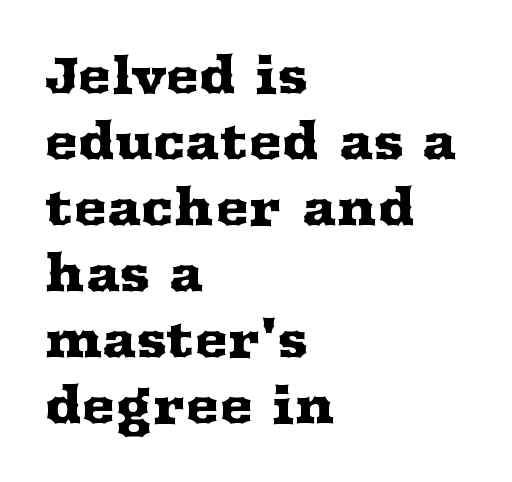
Each row of text sits above clean, open space. Upright lettering throughout. Regarding leading, the lines here are spaced in the standard way. The letters advance in unequal steps, a hallmark of proportional type. The line texture is even and compact thanks to regular tracking. Alignment: flush left.
